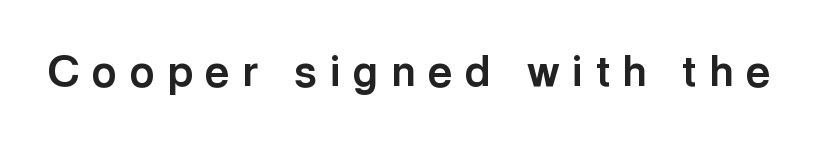
Observe the wide spacing: letters keep a clear distance from each other. On the weight axis this lands at bold, roughly 700. A typesetter would label this face a sans. Posture: straight, roman, zero tilt. These lines are rendered in a variable-pitch font.
